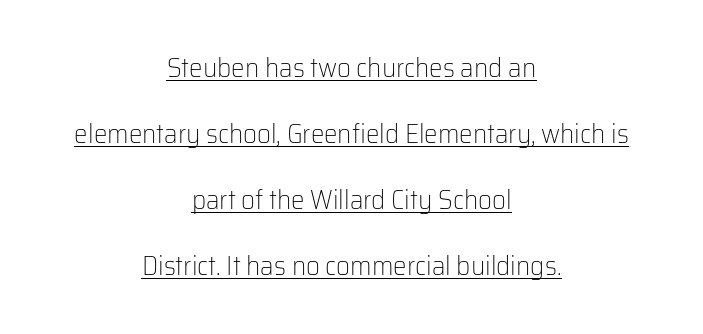
Q: Is the text bold? A: No.
Q: Is the text italic (slanted)? A: No, it is upright.
Q: Is the text underlined? A: Yes.
Q: How is the paragraph aligned? A: Centered.
Q: Is the spacing between letters normal or unusually wide? A: Normal.
Q: Is the spacing between lines tight, normal or loose? A: Loose.
